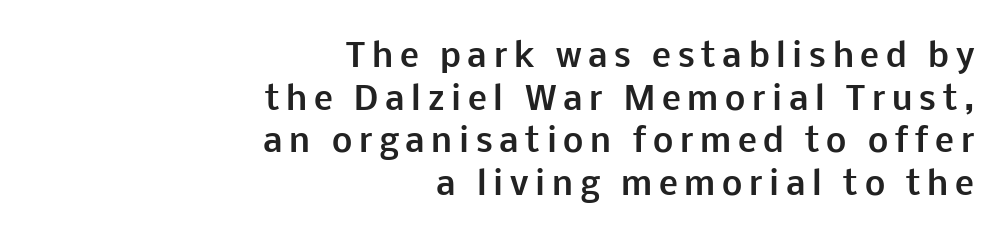
{"serif": "no", "italic": "no", "bold": "yes", "weight": "bold", "width": "normal", "stroke_contrast": "low", "x_height": "medium", "monospaced": "no", "underline": "no", "align": "right", "line_spacing": "normal", "line_spacing_ratio": 1.33, "letter_spacing": "wide", "letter_spacing_em": 0.21, "glyph_px": 32}
